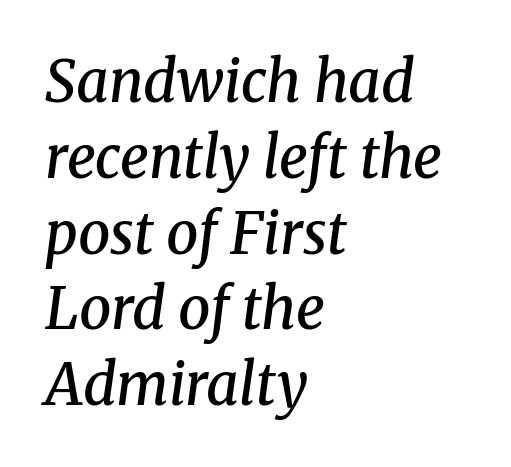
Q: Is the text bold? A: Semi-bold.
Q: Is the text italic (slanted)? A: Yes, it leans right by about 8 degrees.
Q: Is the typeface a serif or a sans-serif typeface? A: Serif.
Q: Is the text underlined? A: No.
Q: How is the paragraph aligned? A: Left-aligned.
Q: Is the spacing between letters normal or unusually wide? A: Normal.
Q: Is the spacing between lines tight, normal or loose? A: Normal.
Q: Width (condensed, normal, or wide)? A: Normal.
Q: Stroke contrast? A: Medium.
Q: x-height? A: Medium.
Q: Monospaced? A: No.
